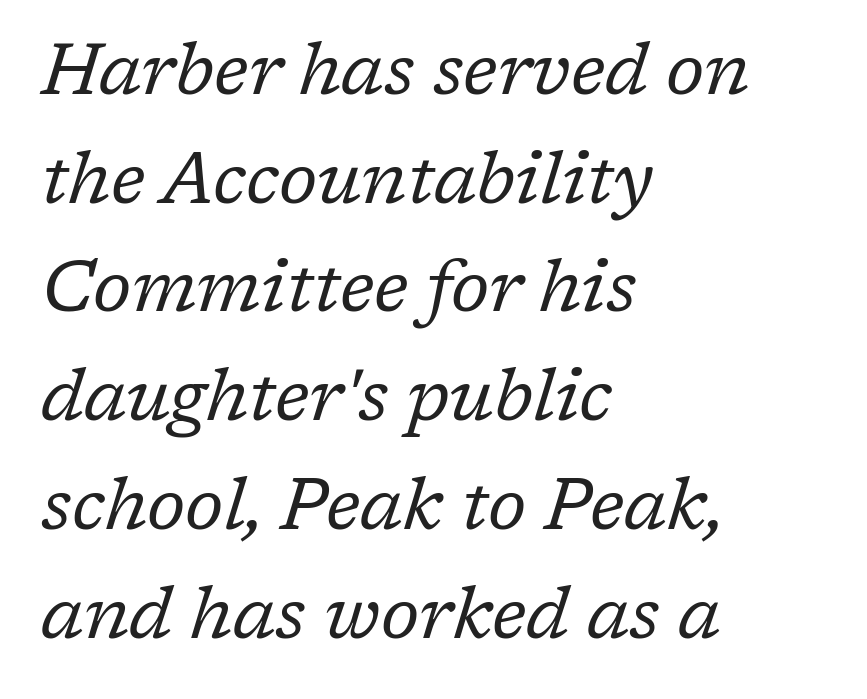
The axis of the letterforms is tilted away from vertical. Unbolded letterforms with no extra heft. This block has exactly the height ordinary leading produces. Caption: standard tracking, unaltered. These lines are rendered in a variable-pitch font.
